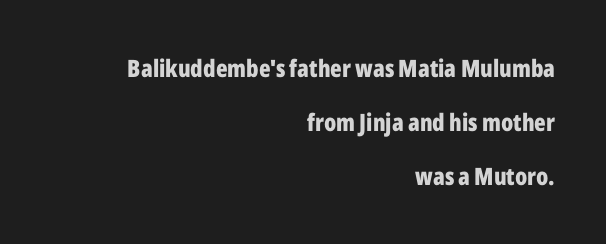
Q: Is the text bold? A: Yes.
Q: Is the text italic (slanted)? A: No, it is upright.
Q: Is the text underlined? A: No.
Q: How is the paragraph aligned? A: Right-aligned.
Q: Is the spacing between letters normal or unusually wide? A: Normal.
Q: Is the spacing between lines tight, normal or loose? A: Loose.
